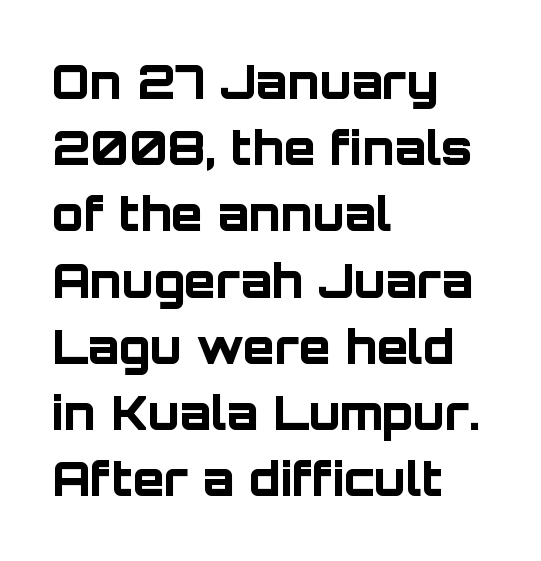
The image shows 46 px bold sans-serif type, upright; set left-aligned, normal line spacing (1.44x), normal letter spacing, not underlined; low stroke contrast and a large x-height.
